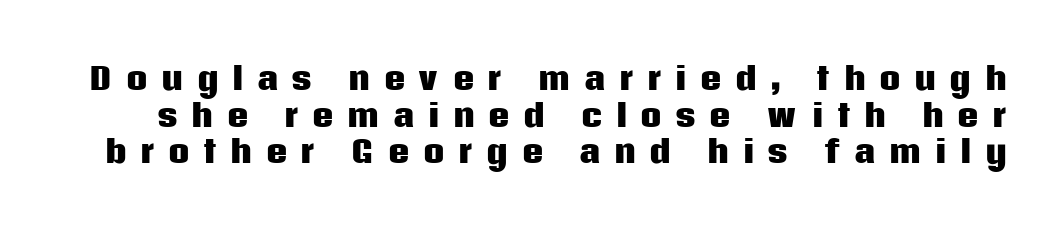
The space beneath each line is pristine and unruled. No italicization has been applied; the sample stays upright. The passage shown has open, widely tracked lettering throughout. The letters are bold, with thick, heavy strokes. Each letter's strokes conclude bluntly, with no projecting serifs. The letters advance in unequal steps, a hallmark of proportional type.
